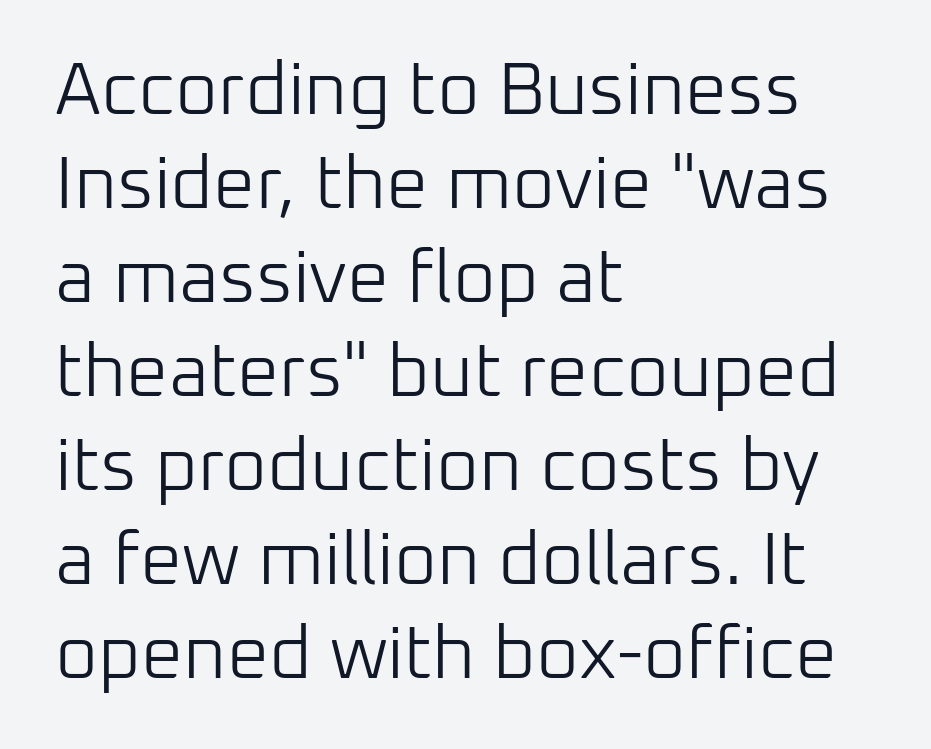
The image shows 74 px light sans-serif type, upright; set left-aligned, normal line spacing (1.27x), normal letter spacing, not underlined; low stroke contrast and a medium x-height.
